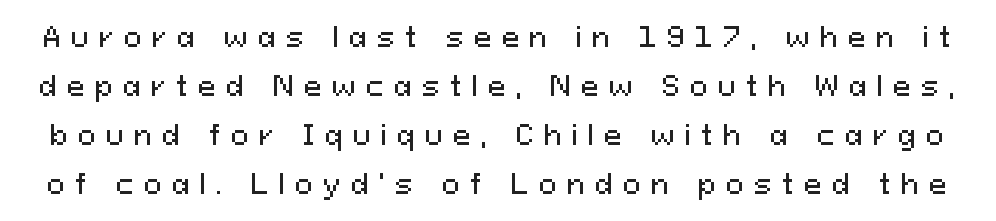
Posture: upright roman. The area under the type is left untouched. Substantial extra tracking has been applied to these lines.
